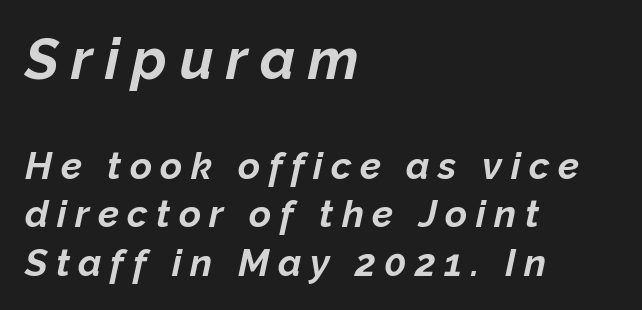
{"italic": "yes", "lean": "right", "slant_degrees": 12, "bold": "yes", "weight": "bold", "width": "normal", "stroke_contrast": "low", "x_height": "medium", "monospaced": "no", "underline": "no", "align": "left", "line_spacing": "normal", "line_spacing_ratio": 1.27, "letter_spacing": "wide", "letter_spacing_em": 0.22, "larger_block": "first", "size_ratio": 1.5, "glyph_px": 57}
